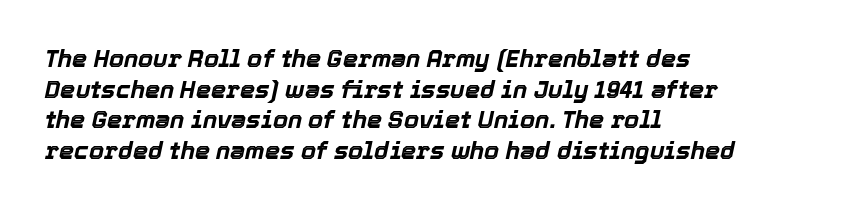
Heft: maximum for text — a bold. It's the slanting kind of type. No extra tracking has been applied to these lines. Words float on clear page, feet unadorned. Horizontal alignment here is leftward, the default for most running prose. The designer left line spacing at the default.
